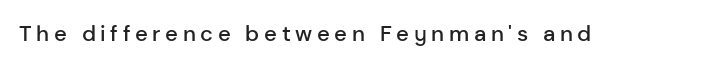
{"italic": "no", "bold": "semi", "underline": "no", "letter_spacing": "wide", "letter_spacing_em": 0.21, "glyph_px": 22}
